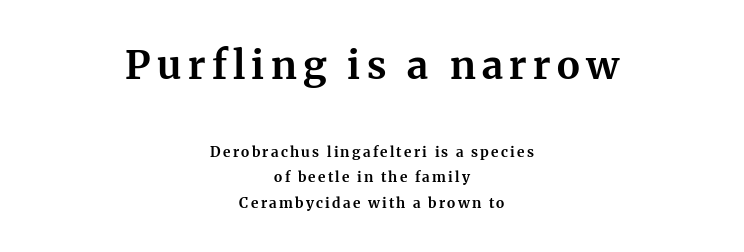
{"serif": "yes", "italic": "no", "bold": "yes", "weight": "bold", "width": "normal", "stroke_contrast": "medium", "x_height": "medium", "monospaced": "no", "underline": "no", "align": "center", "line_spacing_ratio": 1.83, "larger_block": "first", "size_ratio": 2.79, "glyph_px": 39}
